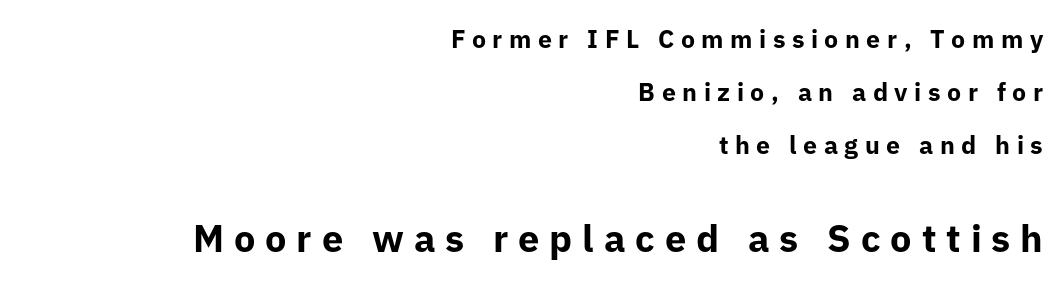
The image shows 38 px bold sans-serif type, upright; set right-aligned, loose line spacing (2.13x), unusually wide letter spacing (+0.26 em), not underlined; the second (bottom) block is 1.52x larger; low stroke contrast and a medium x-height.
